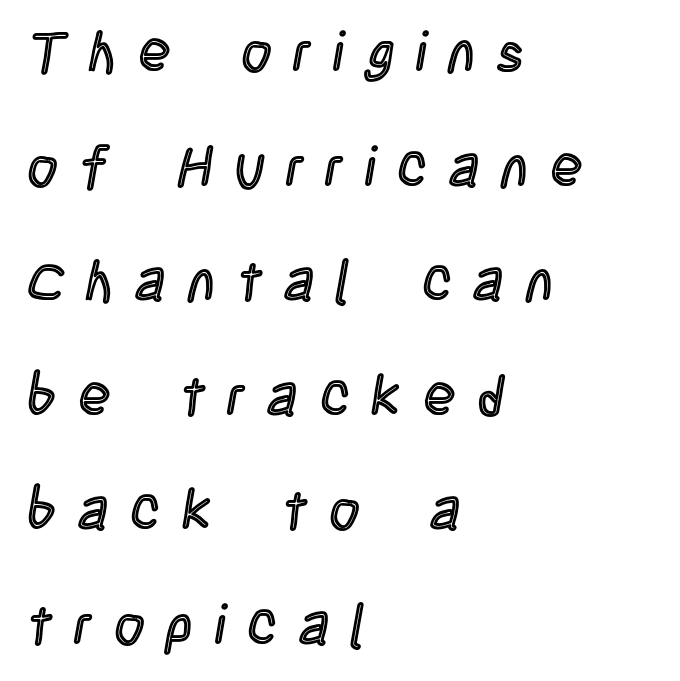
The image shows 57 px condensed type; set left-aligned, loose line spacing (2.01x), unusually wide letter spacing (+0.4 em), not underlined; a large x-height.
